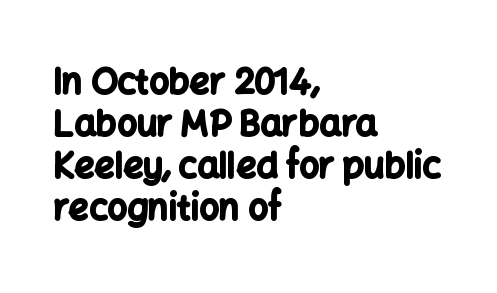
Q: Is the text bold? A: Yes.
Q: Is the text italic (slanted)? A: No, it is upright.
Q: Is the typeface a serif or a sans-serif typeface? A: Sans-serif.
Q: Is the text underlined? A: No.
Q: How is the paragraph aligned? A: Left-aligned.
Q: Is the spacing between letters normal or unusually wide? A: Normal.
Q: Width (condensed, normal, or wide)? A: Normal.
Q: Stroke contrast? A: Low.
Q: x-height? A: Medium.
Q: Monospaced? A: No.
